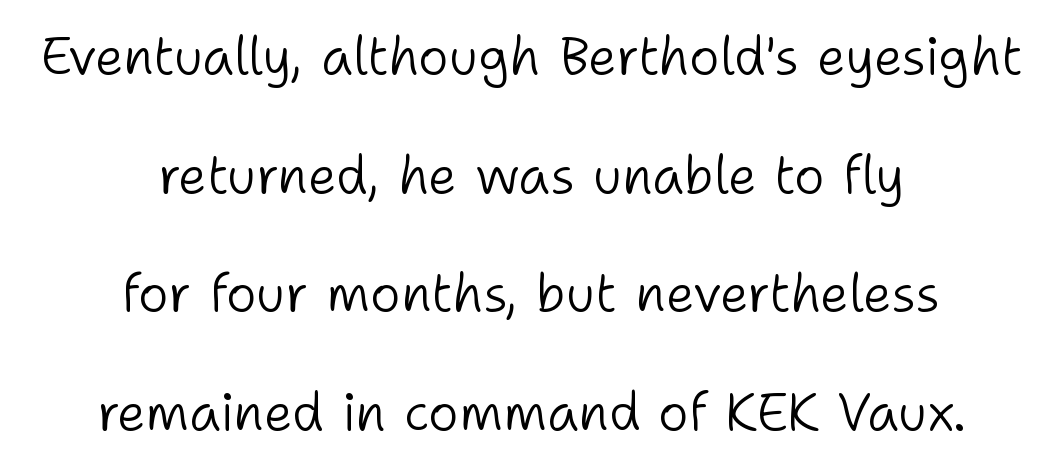
{"serif": "no", "italic": "no", "bold": "no", "weight": "light", "width": "normal", "stroke_contrast": "low", "x_height": "medium", "monospaced": "no", "underline": "no", "align": "center", "line_spacing": "loose", "line_spacing_ratio": 2.28, "letter_spacing": "normal", "letter_spacing_em": 0.0, "glyph_px": 52}
